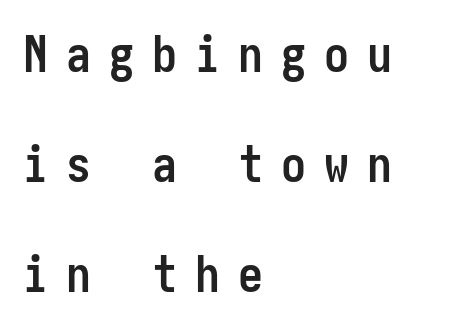
{"serif": "no", "italic": "no", "bold": "yes", "weight": "semibold", "width": "condensed", "stroke_contrast": "low", "x_height": "medium", "underline": "no", "align": "left", "line_spacing": "loose", "line_spacing_ratio": 2.2, "letter_spacing": "wide", "letter_spacing_em": 0.36, "glyph_px": 50}
